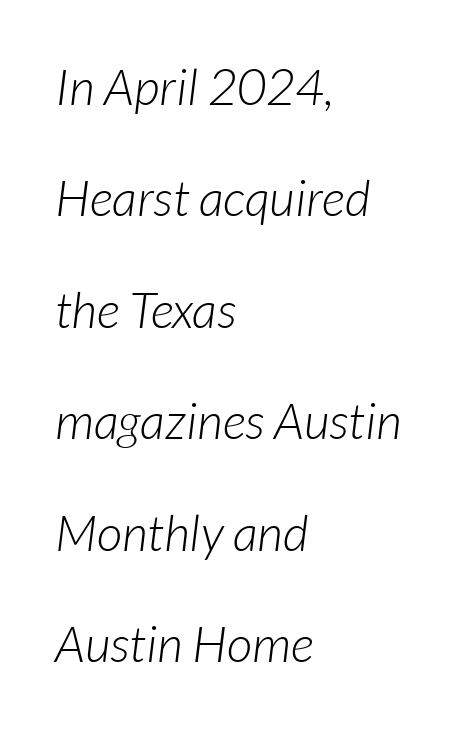
The zone under the glyphs is completely vacant. Character widths vary here, with narrow letters taking less room than wide ones. Typeset ragged right — the left edge is the straight one. Weight class: somewhere from thin through regular. You can tell it's italic because the verticals aren't actually vertical. Widely set lines give the paragraph a tall, airy silhouette.
